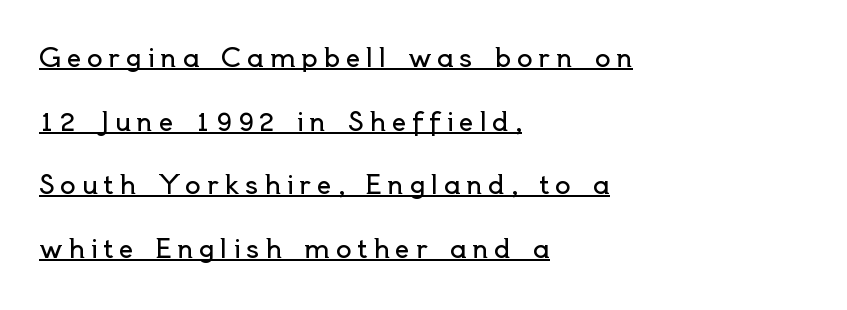
The image shows 26 px text type, upright; set left-aligned, loose line spacing (2.45x), unusually wide letter spacing (+0.22 em), underlined.
